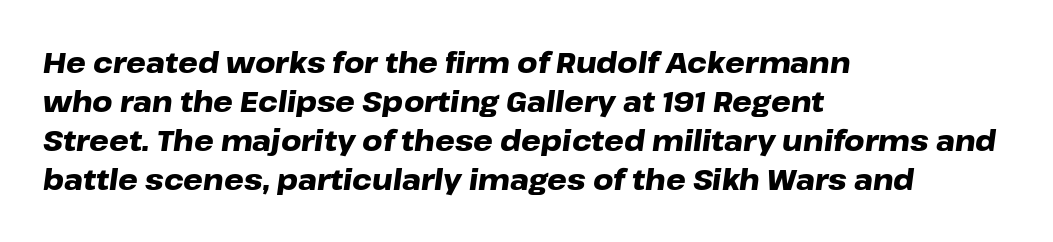
{"italic": "yes", "lean": "right", "slant_degrees": 8, "bold": "yes", "weight": "heavy", "width": "wide", "stroke_contrast": "low", "x_height": "medium", "monospaced": "no", "underline": "no", "align": "left", "line_spacing": "normal", "line_spacing_ratio": 1.39, "letter_spacing": "normal", "letter_spacing_em": 0.0, "glyph_px": 28}
